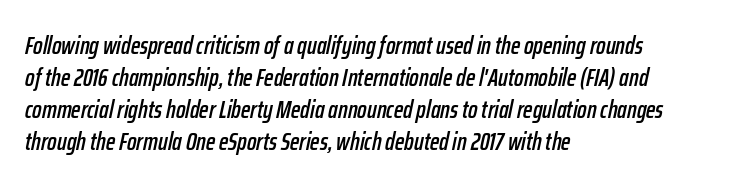
There is no visible air inserted between adjacent glyphs. All the whitespace from short lines collects on the right. Rows of type keep a routine distance in the vertical direction. Check under the words: just untouched page. This sample uses an oblique cut, with every glyph tilted off the vertical.
